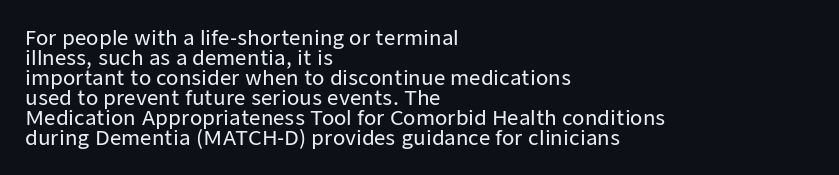
Q: Is the text italic (slanted)? A: No, it is upright.
Q: Is the text underlined? A: No.
Q: How is the paragraph aligned? A: Left-aligned.
Q: Is the spacing between letters normal or unusually wide? A: Normal.
Q: Is the spacing between lines tight, normal or loose? A: Tight.
